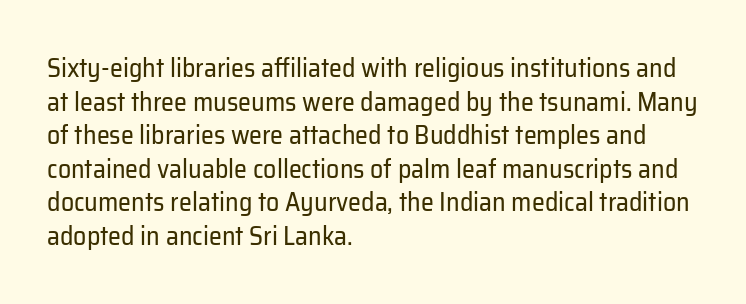
Interline gaps are of average width in this sample. In terms of posture, this sample is upright. Teacher's note: observe the even left margin — that is flush-left alignment. The cut favours lightness, reaching ordinary text weight at its darkest.
